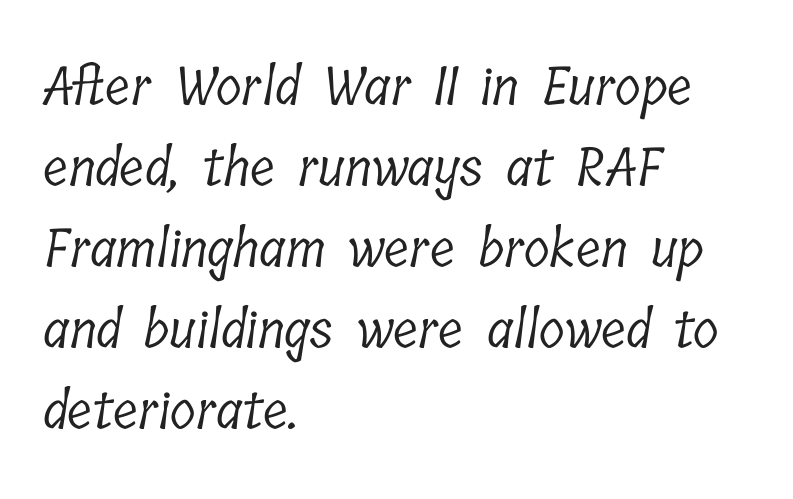
The image shows 53 px light, condensed serif type; set left-aligned, normal line spacing (1.53x), normal letter spacing, not underlined; low stroke contrast and a medium x-height.
